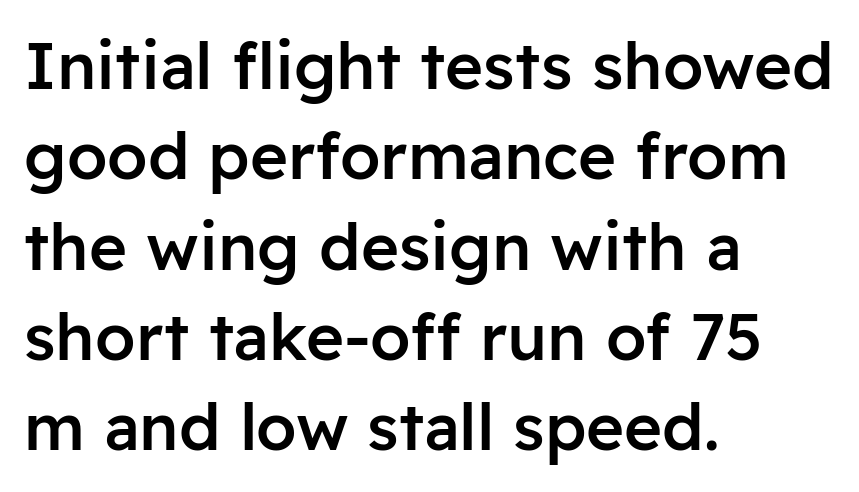
The image shows 65 px semibold sans-serif type, upright; set left-aligned, normal line spacing (1.39x), normal letter spacing, not underlined; low stroke contrast and a medium x-height.
